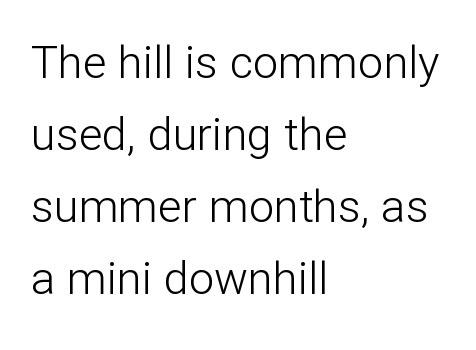
Q: Is the text bold? A: No.
Q: Is the text italic (slanted)? A: No, it is upright.
Q: Is the typeface a serif or a sans-serif typeface? A: Sans-serif.
Q: Is the text underlined? A: No.
Q: How is the paragraph aligned? A: Left-aligned.
Q: Is the spacing between letters normal or unusually wide? A: Normal.
Q: Is the spacing between lines tight, normal or loose? A: Normal.
Q: Width (condensed, normal, or wide)? A: Normal.
Q: Stroke contrast? A: Low.
Q: x-height? A: Medium.
Q: Monospaced? A: No.
